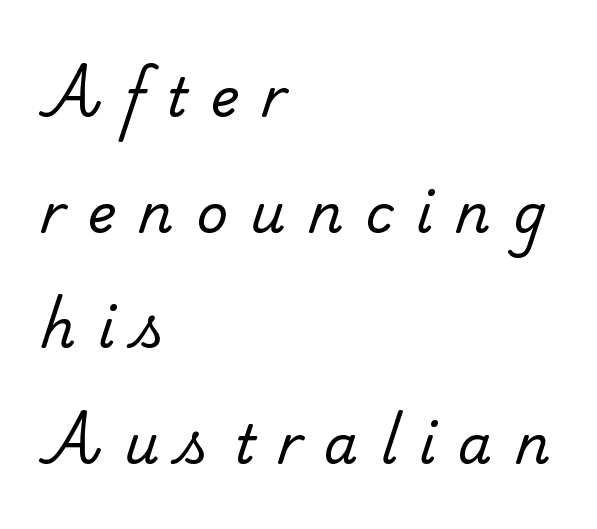
Q: Is the text bold? A: No.
Q: Is the typeface a serif or a sans-serif typeface? A: Serif.
Q: Is the text underlined? A: No.
Q: How is the paragraph aligned? A: Left-aligned.
Q: Is the spacing between letters normal or unusually wide? A: Unusually wide.
Q: Is the spacing between lines tight, normal or loose? A: Loose.
Q: Width (condensed, normal, or wide)? A: Normal.
Q: Stroke contrast? A: Low.
Q: x-height? A: Small.
Q: Monospaced? A: No.
